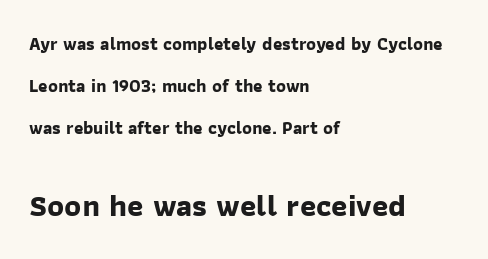
{"serif": "no", "bold": "yes", "weight": "bold", "width": "normal", "stroke_contrast": "low", "x_height": "medium", "monospaced": "no", "underline": "no", "align": "left", "line_spacing": "loose", "line_spacing_ratio": 2.33, "letter_spacing": "normal", "letter_spacing_em": 0.0, "larger_block": "second", "size_ratio": 1.72, "glyph_px": 31}
